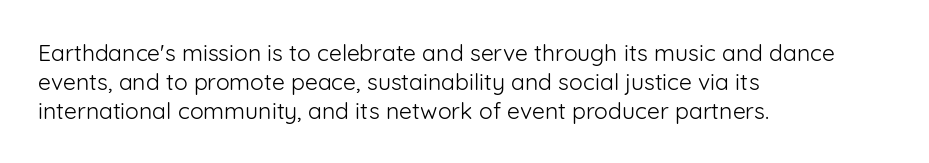
Q: Is the text bold? A: No.
Q: Is the text italic (slanted)? A: No, it is upright.
Q: Is the text underlined? A: No.
Q: How is the paragraph aligned? A: Left-aligned.
Q: Is the spacing between letters normal or unusually wide? A: Normal.
Q: Is the spacing between lines tight, normal or loose? A: Normal.
